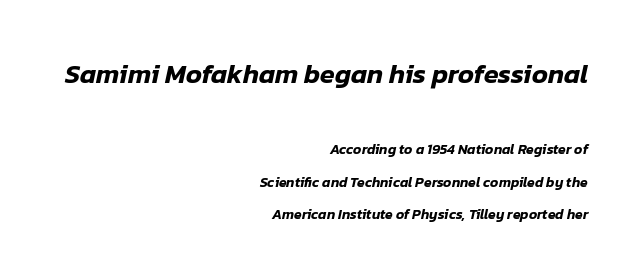
The composition opens big and finishes small. A student would call this right alignment; a typographer would say flush right, rag left. A typesetter would call this leading open, well beyond the default. Beneath every word, the page is bare. Italic: yes, the glyphs are oblique.
